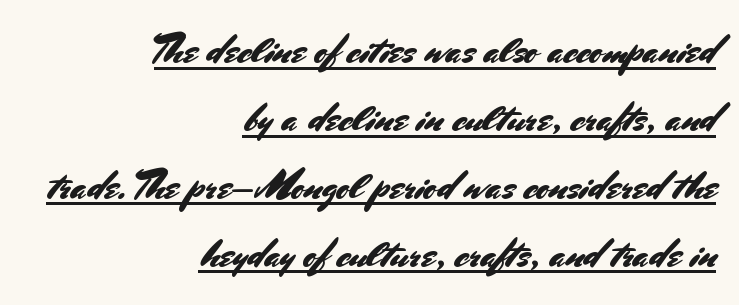
{"serif": "no", "width": "normal", "stroke_contrast": "medium", "x_height": "small", "monospaced": "no", "underline": "yes", "align": "right", "line_spacing_ratio": 1.74, "letter_spacing": "normal", "letter_spacing_em": 0.0, "glyph_px": 39}
